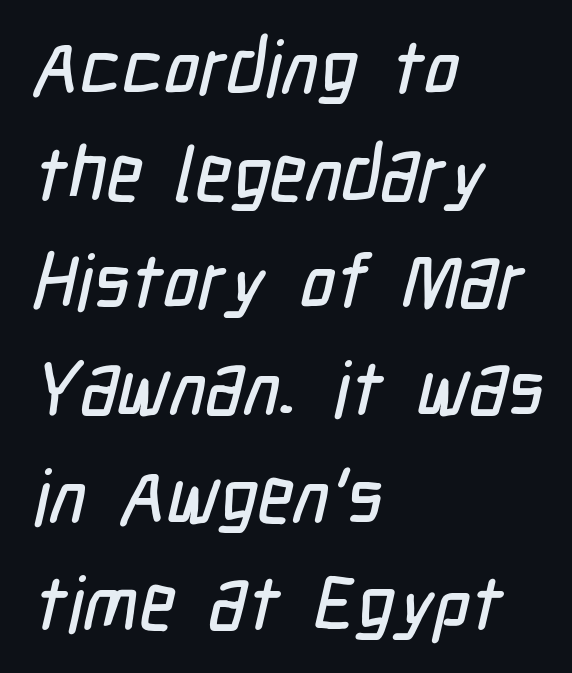
Q: Is the typeface a serif or a sans-serif typeface? A: Sans-serif.
Q: Is the text underlined? A: No.
Q: How is the paragraph aligned? A: Left-aligned.
Q: Is the spacing between letters normal or unusually wide? A: Normal.
Q: Is the spacing between lines tight, normal or loose? A: Normal.
Q: Width (condensed, normal, or wide)? A: Condensed.
Q: Stroke contrast? A: Low.
Q: x-height? A: Medium.
Q: Monospaced? A: No.
